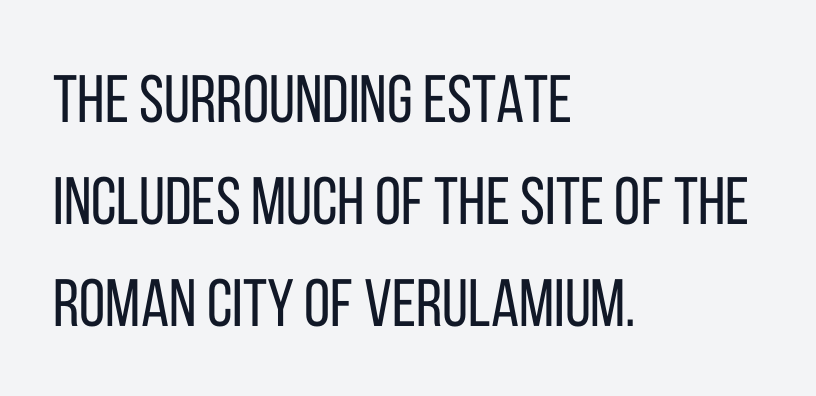
The image shows 67 px regular-weight, condensed sans-serif type, upright; set left-aligned, normal line spacing (1.52x), normal letter spacing, not underlined; low stroke contrast and a large x-height.
